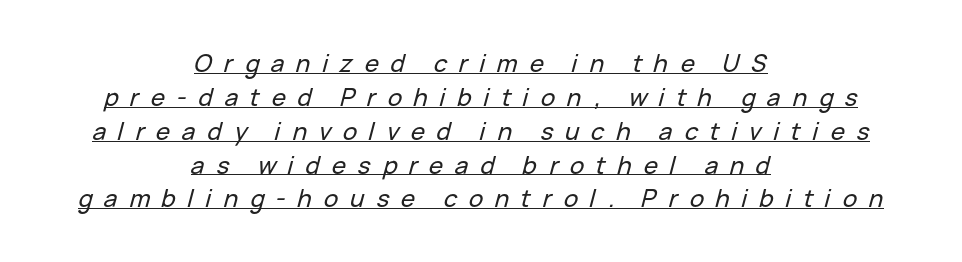
The image shows 24 px text type, italic (leaning right); set centered, normal line spacing (1.41x), unusually wide letter spacing (+0.49 em), underlined.
